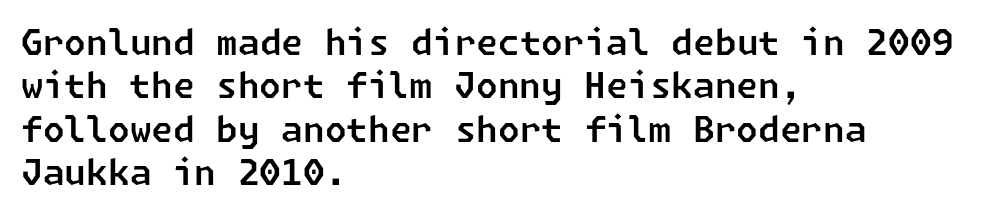
Q: Is the typeface a serif or a sans-serif typeface? A: Sans-serif.
Q: Is the text underlined? A: No.
Q: How is the paragraph aligned? A: Left-aligned.
Q: Is the spacing between letters normal or unusually wide? A: Normal.
Q: Width (condensed, normal, or wide)? A: Normal.
Q: Stroke contrast? A: Low.
Q: x-height? A: Medium.
